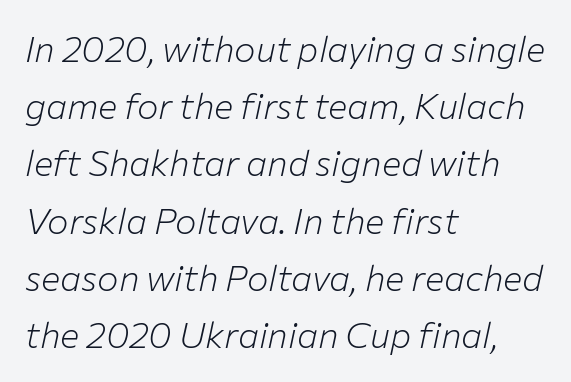
Q: Is the text bold? A: No.
Q: Is the text italic (slanted)? A: Yes, it leans right by about 12 degrees.
Q: Is the text underlined? A: No.
Q: How is the paragraph aligned? A: Left-aligned.
Q: Is the spacing between letters normal or unusually wide? A: Normal.
Q: Is the spacing between lines tight, normal or loose? A: Normal.
Q: Width (condensed, normal, or wide)? A: Normal.
Q: Stroke contrast? A: Low.
Q: x-height? A: Medium.
Q: Monospaced? A: No.
